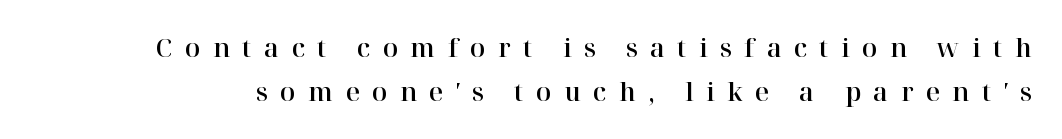
The image shows 25 px text type, upright; set line spacing 1.76x, unusually wide letter spacing (+0.49 em), not underlined.
